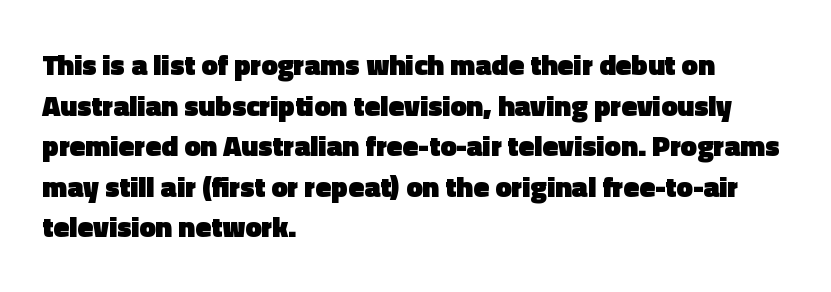
Q: Is the text bold? A: Yes.
Q: Is the text italic (slanted)? A: No, it is upright.
Q: Is the typeface a serif or a sans-serif typeface? A: Sans-serif.
Q: Is the text underlined? A: No.
Q: How is the paragraph aligned? A: Left-aligned.
Q: Is the spacing between letters normal or unusually wide? A: Normal.
Q: Is the spacing between lines tight, normal or loose? A: Normal.
Q: Width (condensed, normal, or wide)? A: Normal.
Q: x-height? A: Medium.
Q: Monospaced? A: No.
